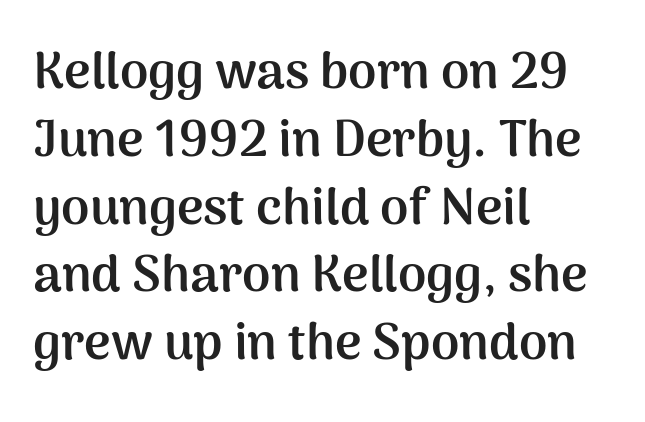
The image shows 51 px semibold sans-serif type, upright; set left-aligned, normal line spacing (1.33x), normal letter spacing, not underlined; medium stroke contrast and a medium x-height.
